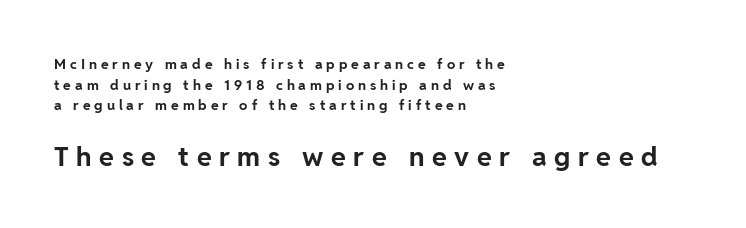
The image shows 27 px bold type, upright; set left-aligned, normal line spacing (1.48x), unusually wide letter spacing (+0.28 em), not underlined; the second (bottom) block is 1.93x larger.
